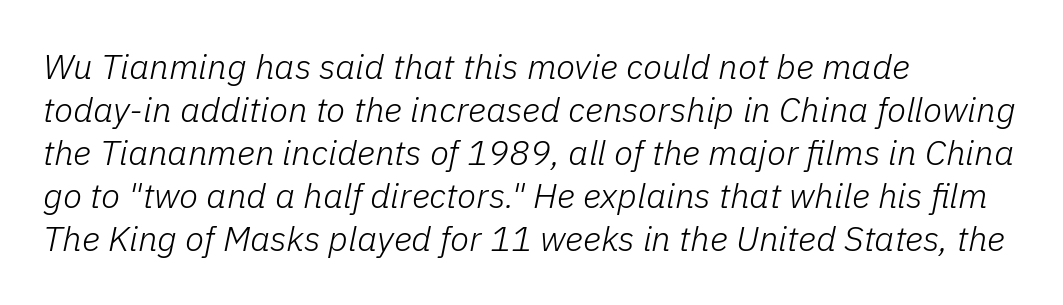
Honestly, there is no underline to notice here at all. Emphasis-style slanted type is in use. Letter spacing: default. The passage shown is typed in a proportional face where columns would drift. This reads as an unemphasized weight, regular at the heaviest.
